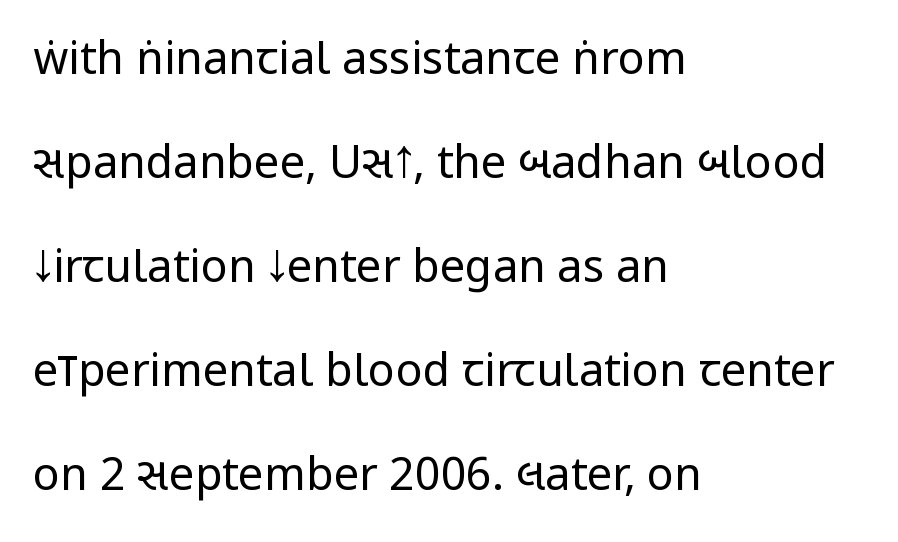
{"serif": "no", "italic": "no", "bold": "no", "weight": "regular", "width": "condensed", "stroke_contrast": "low", "underline": "no", "align": "left", "line_spacing": "loose", "line_spacing_ratio": 2.31, "letter_spacing": "normal", "letter_spacing_em": 0.0, "glyph_px": 45}
